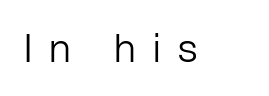
{"serif": "no", "italic": "no", "bold": "no", "weight": "light", "width": "normal", "stroke_contrast": "low", "x_height": "medium", "monospaced": "no", "underline": "no", "letter_spacing": "wide", "letter_spacing_em": 0.43, "glyph_px": 40}
